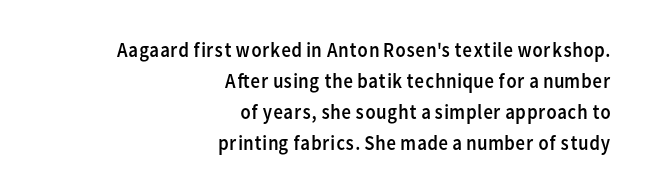
Q: Is the text bold? A: No.
Q: Is the text italic (slanted)? A: No, it is upright.
Q: Is the text underlined? A: No.
Q: How is the paragraph aligned? A: Right-aligned.
Q: Is the spacing between letters normal or unusually wide? A: Normal.
Q: Is the spacing between lines tight, normal or loose? A: Normal.
